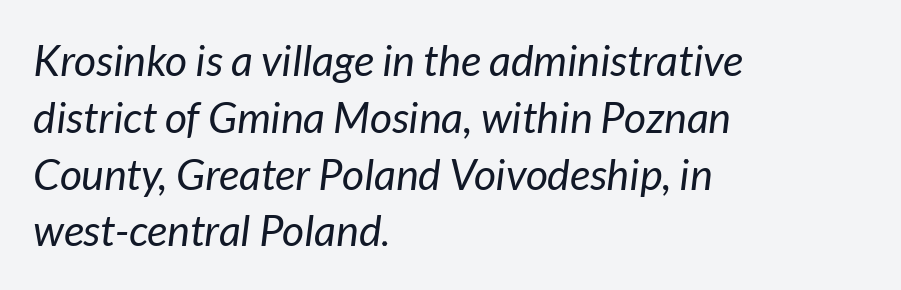
{"italic": "yes", "lean": "right", "slant_degrees": 7, "bold": "no", "weight": "regular", "width": "normal", "stroke_contrast": "low", "x_height": "medium", "monospaced": "no", "underline": "no", "align": "left", "line_spacing": "normal", "line_spacing_ratio": 1.32, "letter_spacing": "normal", "letter_spacing_em": 0.0, "glyph_px": 43}
